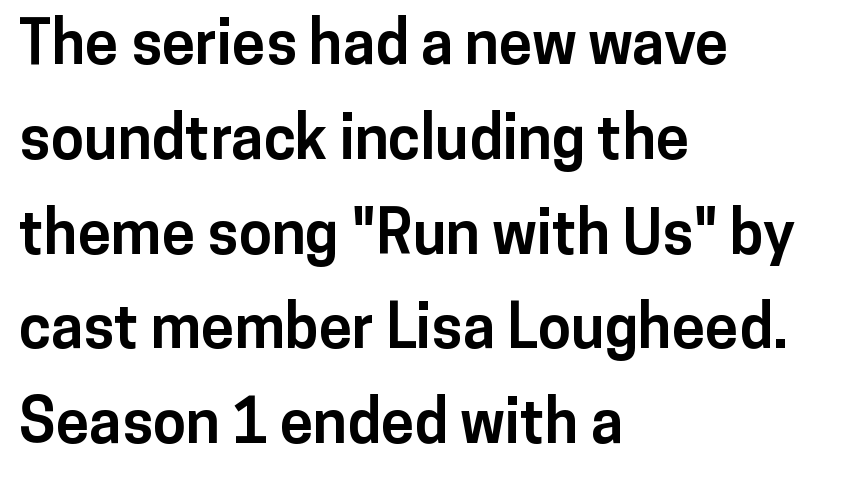
The image shows 60 px bold sans-serif type, upright; set left-aligned, normal line spacing (1.58x), normal letter spacing, not underlined; low stroke contrast and a medium x-height.
